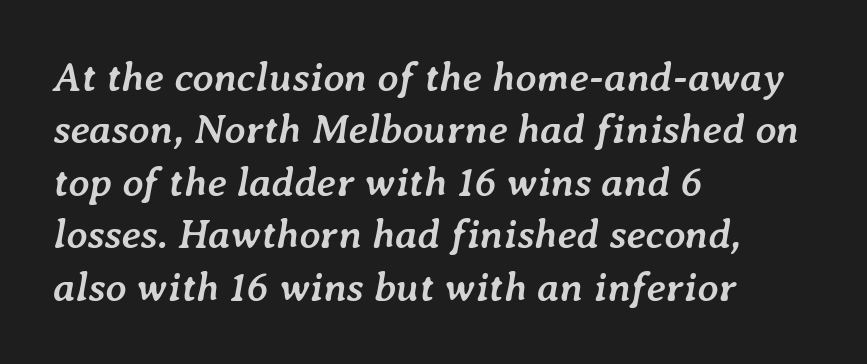
These lines stack with their left ends in a neat column. Evenly set lines give the paragraph a standard silhouette. Quick note: italic. Any mark beneath the type? The region is blank.
